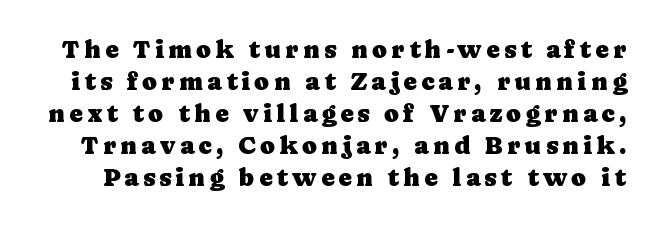
Q: Is the text italic (slanted)? A: No, it is upright.
Q: Is the text underlined? A: No.
Q: Is the spacing between lines tight, normal or loose? A: Normal.
